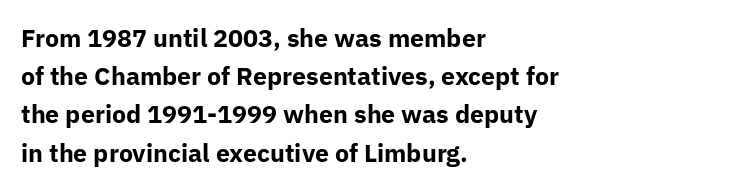
{"italic": "no", "bold": "yes", "underline": "no", "align": "left", "line_spacing": "normal", "line_spacing_ratio": 1.53, "letter_spacing": "normal", "letter_spacing_em": 0.0, "glyph_px": 25}
